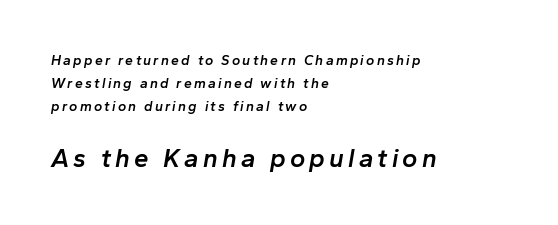
The image shows 26 px text type, italic (leaning right); set left-aligned, normal line spacing (1.66x), not underlined; the second (bottom) block is 1.86x larger.
